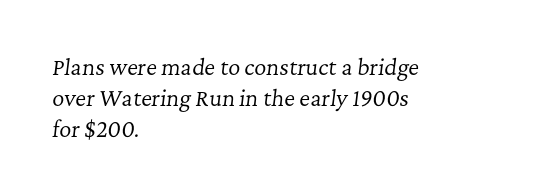
{"italic": "yes", "lean": "right", "slant_degrees": 7, "bold": "no", "underline": "no", "align": "left", "line_spacing": "normal", "line_spacing_ratio": 1.47, "letter_spacing": "normal", "letter_spacing_em": 0.0, "glyph_px": 21}
